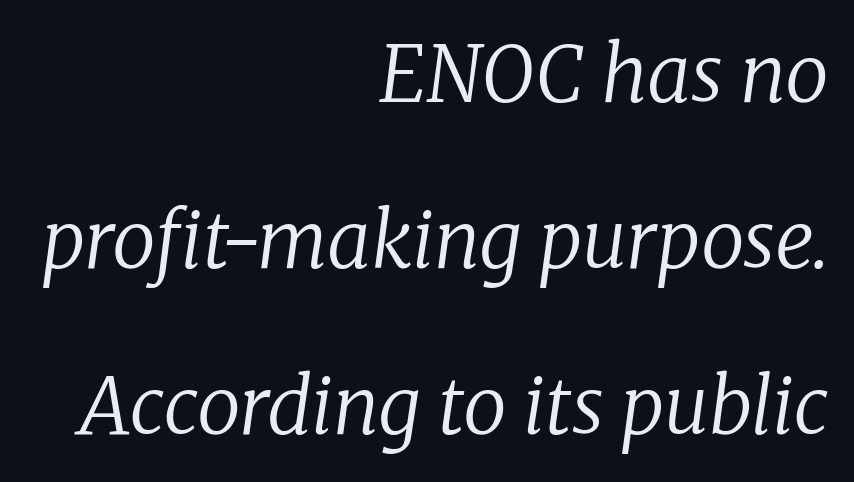
The image shows 78 px regular-weight serif type, italic (leaning right); set right-aligned, loose line spacing (2.13x), normal letter spacing, not underlined; low stroke contrast and a medium x-height.
